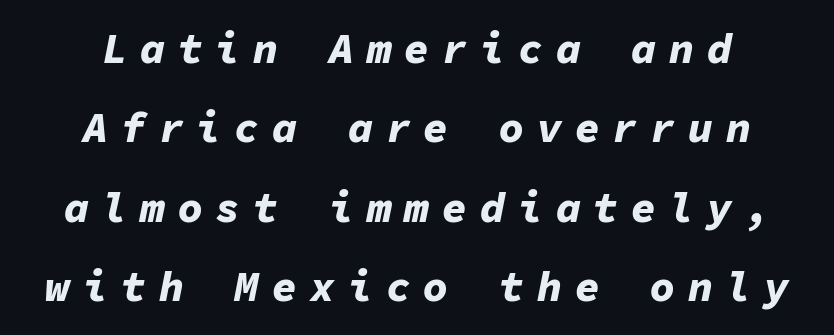
{"italic": "yes", "lean": "right", "slant_degrees": 11, "bold": "yes", "weight": "bold", "width": "normal", "stroke_contrast": "low", "x_height": "medium", "monospaced": "yes", "underline": "no", "align": "center", "line_spacing_ratio": 1.89, "letter_spacing": "wide", "letter_spacing_em": 0.3, "glyph_px": 42}
